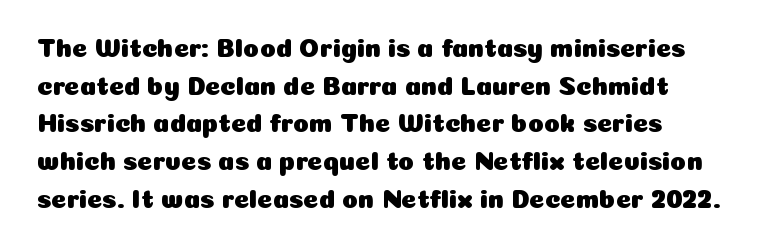
The image shows 26 px text type, upright; set normal line spacing (1.45x), normal letter spacing, not underlined.
